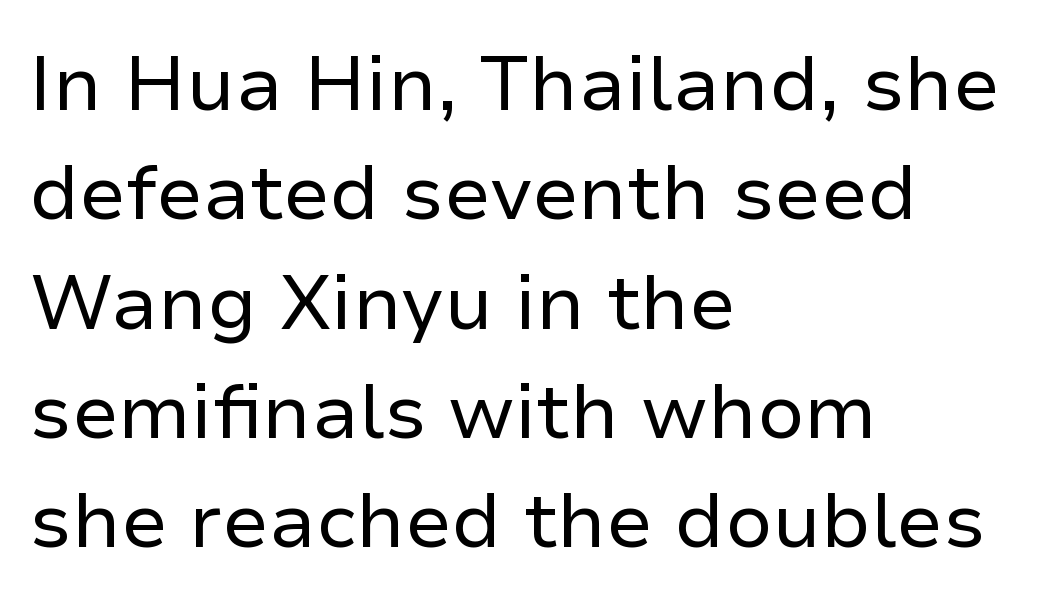
Q: Is the text bold? A: No.
Q: Is the text italic (slanted)? A: No, it is upright.
Q: Is the typeface a serif or a sans-serif typeface? A: Sans-serif.
Q: Is the text underlined? A: No.
Q: How is the paragraph aligned? A: Left-aligned.
Q: Is the spacing between letters normal or unusually wide? A: Normal.
Q: Is the spacing between lines tight, normal or loose? A: Normal.
Q: Width (condensed, normal, or wide)? A: Normal.
Q: Stroke contrast? A: Low.
Q: x-height? A: Medium.
Q: Monospaced? A: No.
